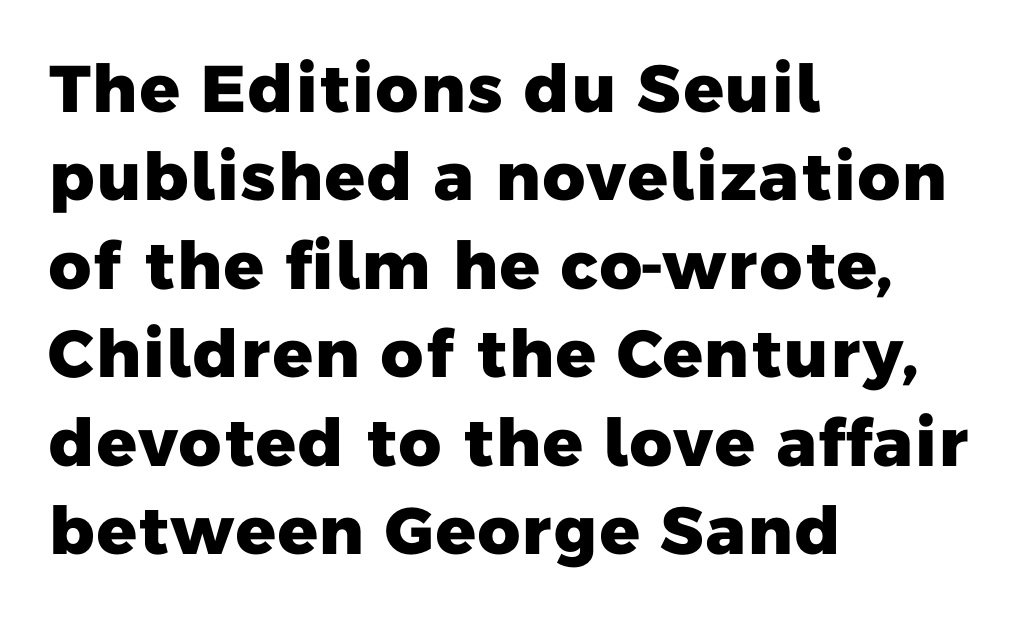
The image shows 66 px heavy sans-serif type; set left-aligned, normal line spacing (1.34x), normal letter spacing, not underlined; low stroke contrast and a medium x-height.
